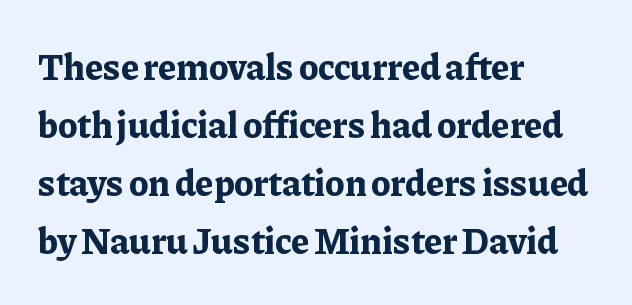
The image shows 37 px bold serif type, upright; set left-aligned, normal line spacing (1.57x), normal letter spacing, not underlined; low stroke contrast and a medium x-height.
